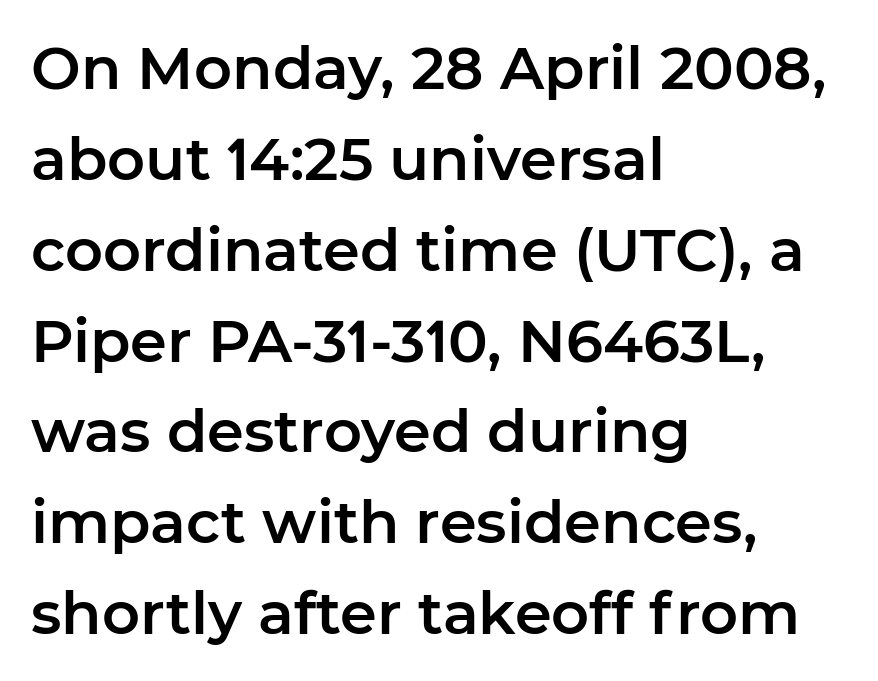
Q: Is the text italic (slanted)? A: No, it is upright.
Q: Is the typeface a serif or a sans-serif typeface? A: Sans-serif.
Q: Is the text underlined? A: No.
Q: How is the paragraph aligned? A: Left-aligned.
Q: Is the spacing between letters normal or unusually wide? A: Normal.
Q: Is the spacing between lines tight, normal or loose? A: Normal.
Q: Width (condensed, normal, or wide)? A: Normal.
Q: Stroke contrast? A: Low.
Q: x-height? A: Medium.
Q: Monospaced? A: No.
